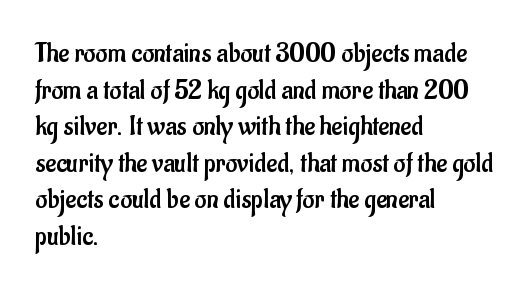
Q: Is the text bold? A: No.
Q: Is the text italic (slanted)? A: No, it is upright.
Q: Is the typeface a serif or a sans-serif typeface? A: Sans-serif.
Q: Is the text underlined? A: No.
Q: How is the paragraph aligned? A: Left-aligned.
Q: Is the spacing between letters normal or unusually wide? A: Normal.
Q: Is the spacing between lines tight, normal or loose? A: Normal.
Q: Width (condensed, normal, or wide)? A: Condensed.
Q: Stroke contrast? A: Low.
Q: x-height? A: Small.
Q: Monospaced? A: No.
